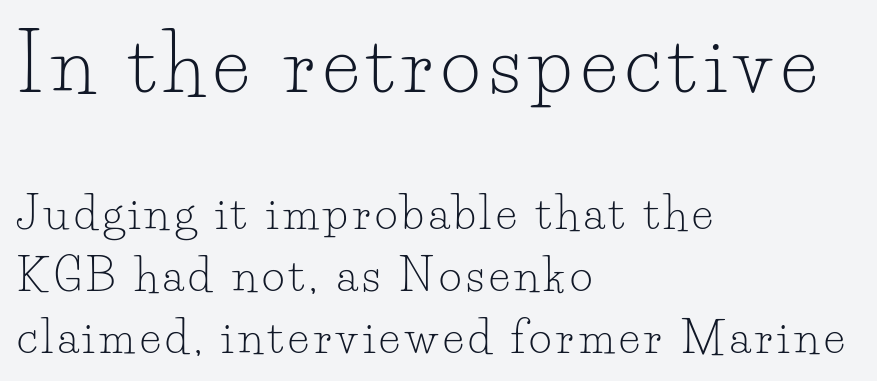
{"serif": "yes", "italic": "no", "bold": "no", "weight": "light", "width": "normal", "stroke_contrast": "low", "x_height": "small", "monospaced": "no", "underline": "no", "align": "left", "line_spacing": "normal", "line_spacing_ratio": 1.4, "larger_block": "first", "size_ratio": 1.75, "glyph_px": 77}
